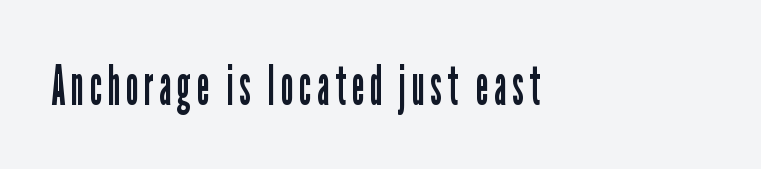
The typeface chosen for these lines omits serifs. Do the characters align in a grid? No, the font is proportional. The setting favours the left margin, as ordinary paragraphs usually do. A quiet, ordinary-to-light weight characterises the typeface. The typography opts for an upright posture over an oblique one.
